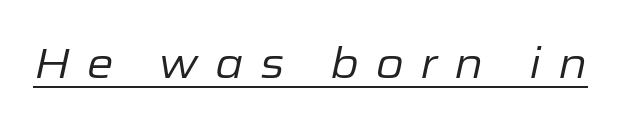
Q: Is the text bold? A: No.
Q: Is the text italic (slanted)? A: Yes, it leans right by about 12 degrees.
Q: Is the text underlined? A: Yes.
Q: Is the spacing between letters normal or unusually wide? A: Unusually wide.
Q: Width (condensed, normal, or wide)? A: Normal.
Q: Stroke contrast? A: Low.
Q: x-height? A: Medium.
Q: Monospaced? A: No.
